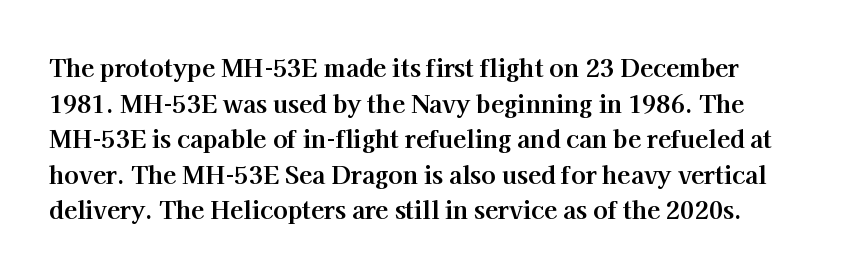
Q: Is the text bold? A: Yes.
Q: Is the text italic (slanted)? A: No, it is upright.
Q: Is the text underlined? A: No.
Q: Is the spacing between letters normal or unusually wide? A: Normal.
Q: Is the spacing between lines tight, normal or loose? A: Normal.
